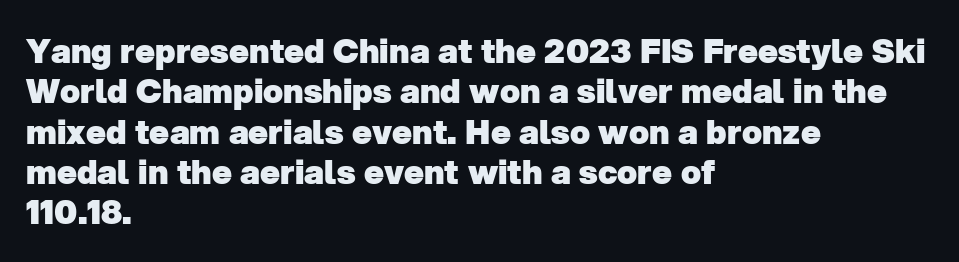
The image shows 33 px heavy sans-serif type; set left-aligned, line spacing 1.22x, normal letter spacing, not underlined; low stroke contrast and a medium x-height.
